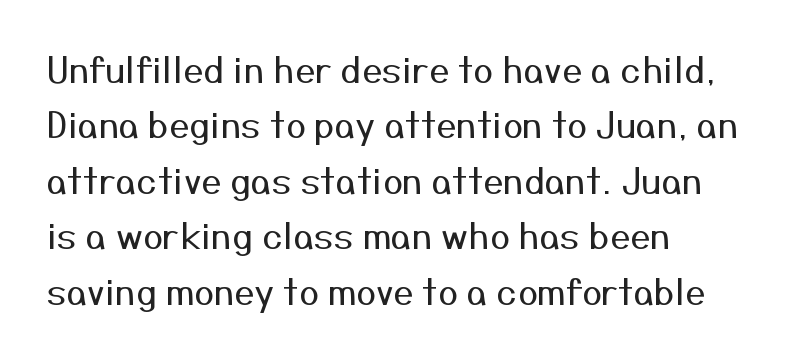
The image shows 36 px regular-weight sans-serif type, upright; set left-aligned, normal line spacing (1.54x), normal letter spacing, not underlined; medium stroke contrast and a medium x-height.
